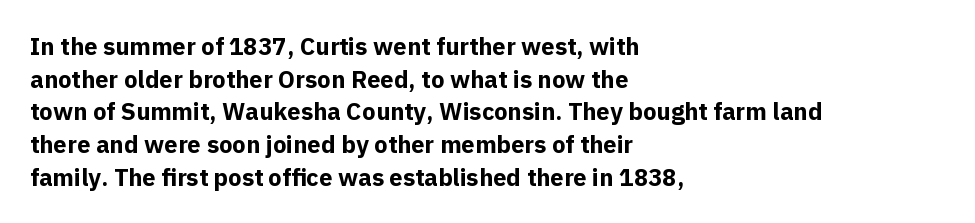
The rendering uses a moderate line-height, typical for paragraphs. The typography opts for an upright posture over an oblique one. Each word holds together tightly as a unit, with standard inter-letter gaps. Left-aligned paragraph, ragged on the right. The sample has been set heavy, in full bold. The string is rendered with underlining switched off.
